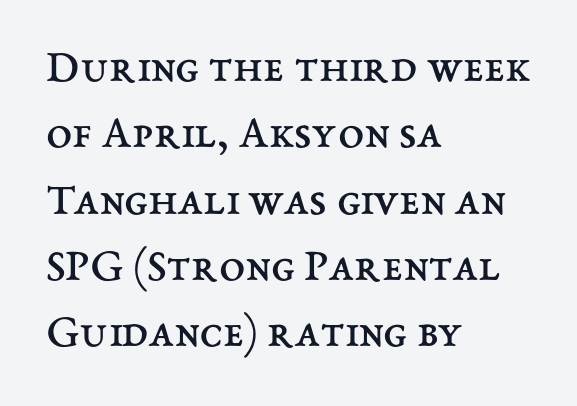
{"italic": "no", "bold": "no", "weight": "regular", "width": "normal", "stroke_contrast": "medium", "x_height": "medium", "monospaced": "no", "underline": "no", "align": "left", "line_spacing": "normal", "line_spacing_ratio": 1.41, "letter_spacing": "normal", "letter_spacing_em": 0.0, "glyph_px": 47}
